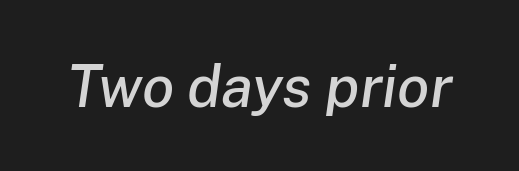
Q: Is the text italic (slanted)? A: Yes, it leans right by about 8 degrees.
Q: Is the text underlined? A: No.
Q: Is the spacing between letters normal or unusually wide? A: Normal.
Q: Width (condensed, normal, or wide)? A: Normal.
Q: Stroke contrast? A: Low.
Q: x-height? A: Medium.
Q: Monospaced? A: No.
